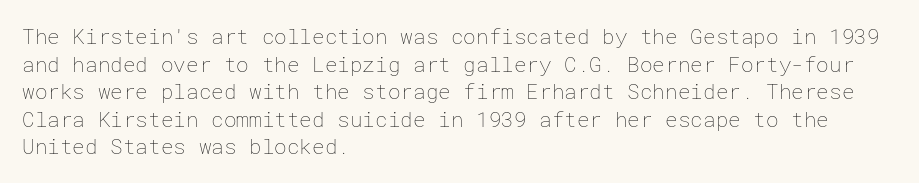
Teacher's note: observe the even left margin — that is flush-left alignment. The line texture is even and compact thanks to regular tracking. The lettering stays uniformly vertical, giving the passage a roman look. The baseline area is clear.
